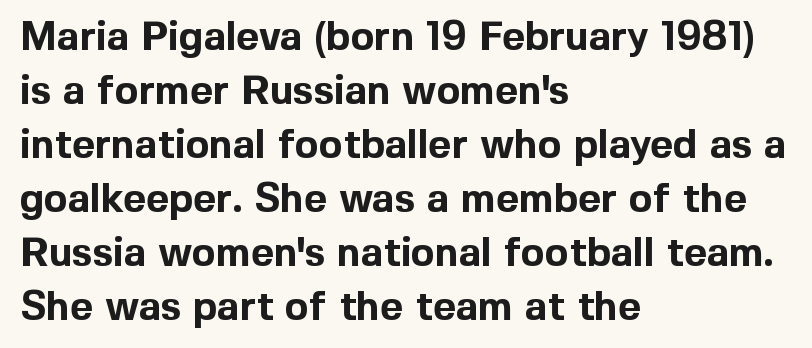
The image shows 40 px bold sans-serif type, upright; set left-aligned, normal line spacing (1.35x), normal letter spacing, not underlined; a medium x-height.
